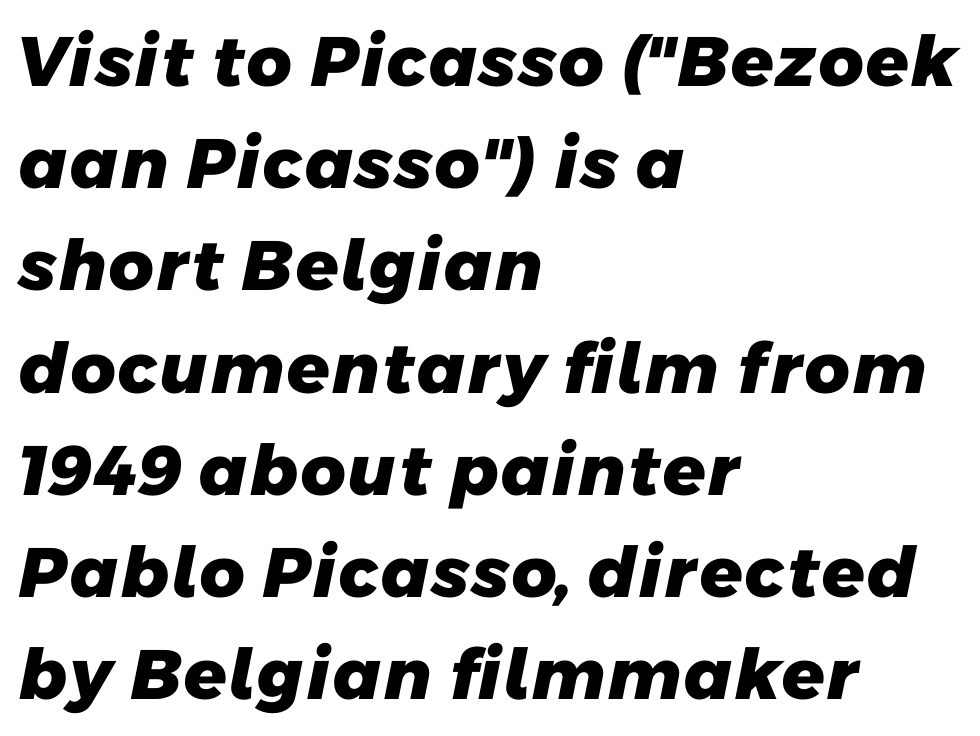
Q: Is the text bold? A: Yes.
Q: Is the typeface a serif or a sans-serif typeface? A: Sans-serif.
Q: Is the text underlined? A: No.
Q: How is the paragraph aligned? A: Left-aligned.
Q: Is the spacing between letters normal or unusually wide? A: Normal.
Q: Is the spacing between lines tight, normal or loose? A: Normal.
Q: Width (condensed, normal, or wide)? A: Normal.
Q: Stroke contrast? A: Low.
Q: x-height? A: Medium.
Q: Monospaced? A: No.
